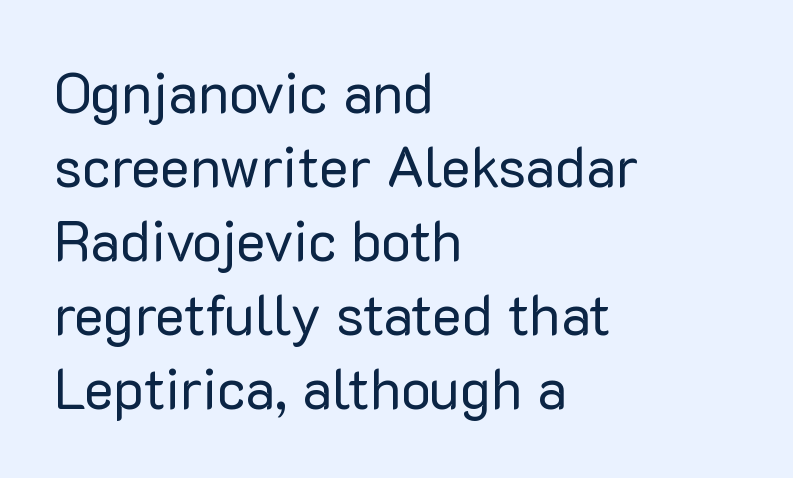
These lines are rendered in a variable-pitch font. Check where the strokes stop: nothing finishes them off — pure sans. The lines are quadded left. This is roman type, the default non-slanted kind.
